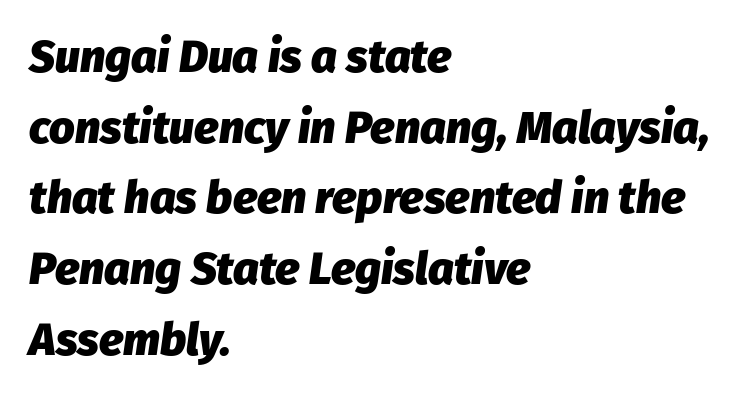
The image shows 45 px heavy type, italic (leaning right); set left-aligned, normal line spacing (1.57x), normal letter spacing, not underlined; low stroke contrast and a medium x-height.
